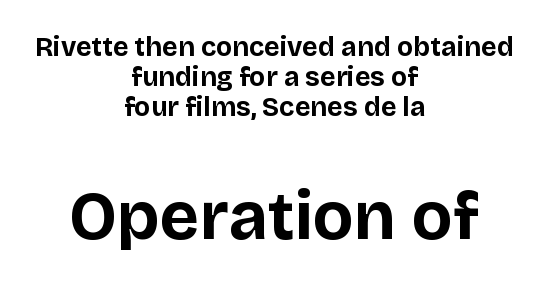
The image shows 68 px bold sans-serif type, upright; set centered, tight line spacing (1.12x), normal letter spacing, not underlined; the second (bottom) block is 2.52x larger; low stroke contrast and a large x-height.
